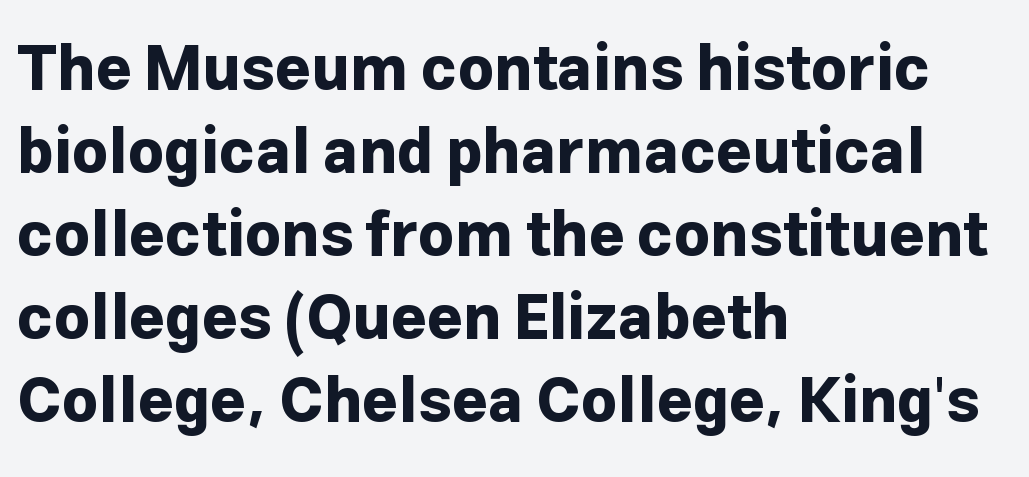
{"serif": "no", "italic": "no", "bold": "yes", "weight": "bold", "width": "normal", "stroke_contrast": "low", "x_height": "medium", "monospaced": "no", "underline": "no", "align": "left", "line_spacing": "normal", "line_spacing_ratio": 1.34, "letter_spacing": "normal", "letter_spacing_em": 0.0, "glyph_px": 62}
